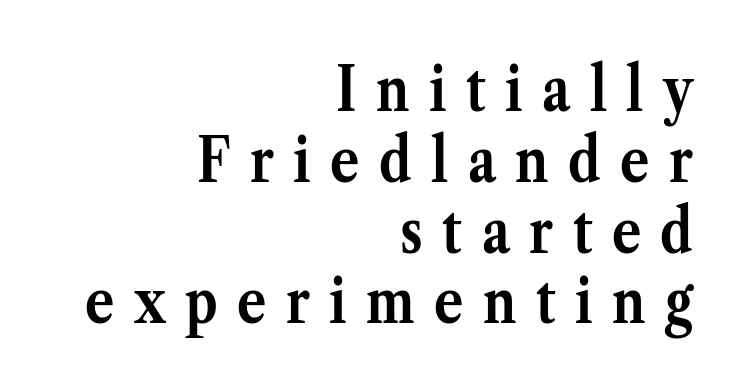
Q: Is the text bold? A: Yes.
Q: Is the text italic (slanted)? A: No, it is upright.
Q: Is the typeface a serif or a sans-serif typeface? A: Serif.
Q: Is the text underlined? A: No.
Q: How is the paragraph aligned? A: Right-aligned.
Q: Is the spacing between letters normal or unusually wide? A: Unusually wide.
Q: Width (condensed, normal, or wide)? A: Normal.
Q: Stroke contrast? A: Medium.
Q: x-height? A: Medium.
Q: Monospaced? A: No.
